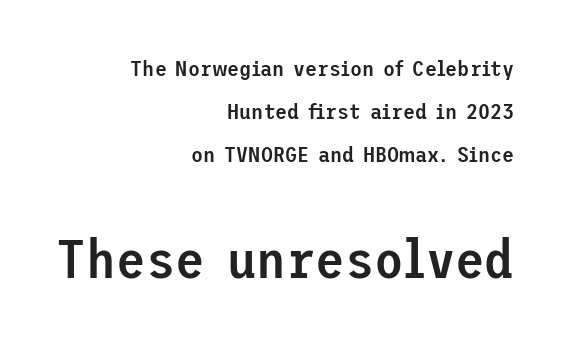
Q: Is the text bold? A: Semi-bold.
Q: Is the text italic (slanted)? A: No, it is upright.
Q: Is the typeface a serif or a sans-serif typeface? A: Sans-serif.
Q: Is the text underlined? A: No.
Q: How is the paragraph aligned? A: Right-aligned.
Q: Is the spacing between letters normal or unusually wide? A: Normal.
Q: Is the spacing between lines tight, normal or loose? A: Loose.
Q: Which block of text is set in a larger size, the first (top) or the second (bottom)? A: The second (bottom) one.
Q: Width (condensed, normal, or wide)? A: Normal.
Q: Stroke contrast? A: Low.
Q: x-height? A: Medium.
